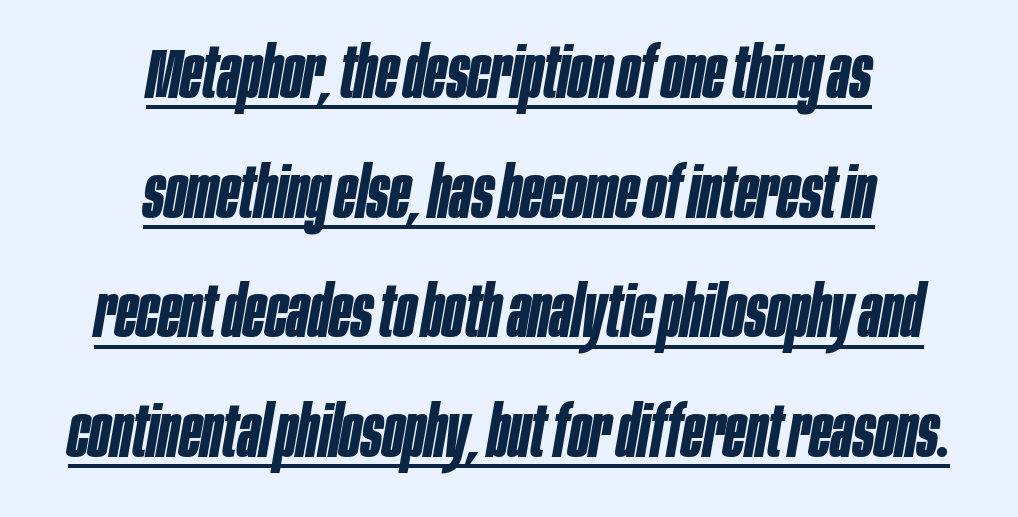
Q: Is the text bold? A: Yes.
Q: Is the text italic (slanted)? A: Yes, it leans right by about 10 degrees.
Q: Is the text underlined? A: Yes.
Q: How is the paragraph aligned? A: Centered.
Q: Is the spacing between letters normal or unusually wide? A: Normal.
Q: Width (condensed, normal, or wide)? A: Condensed.
Q: Stroke contrast? A: Low.
Q: x-height? A: Large.
Q: Monospaced? A: No.
